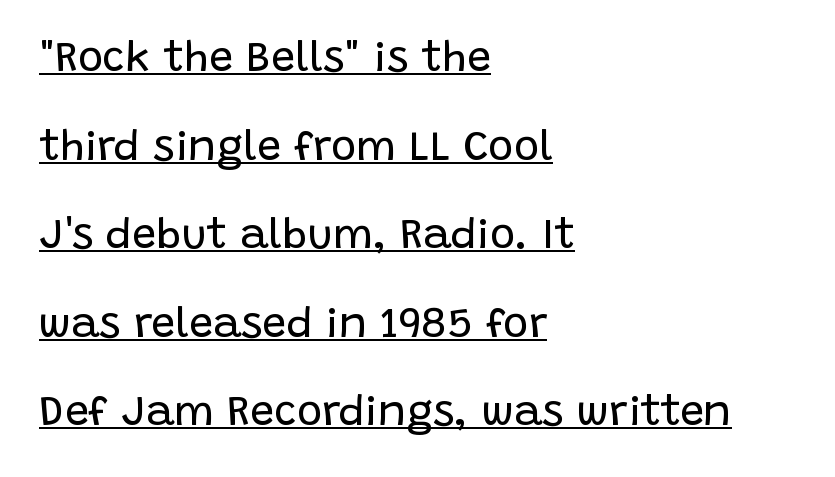
Q: Is the text bold? A: No.
Q: Is the text italic (slanted)? A: No, it is upright.
Q: Is the typeface a serif or a sans-serif typeface? A: Sans-serif.
Q: Is the text underlined? A: Yes.
Q: How is the paragraph aligned? A: Left-aligned.
Q: Is the spacing between letters normal or unusually wide? A: Normal.
Q: Is the spacing between lines tight, normal or loose? A: Loose.
Q: Width (condensed, normal, or wide)? A: Normal.
Q: Stroke contrast? A: Low.
Q: x-height? A: Large.
Q: Monospaced? A: No.
